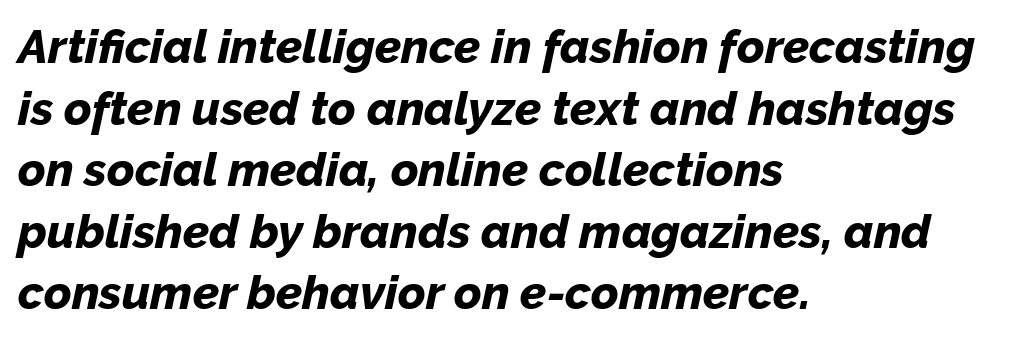
The image shows 47 px bold type, italic (leaning right); set left-aligned, normal line spacing (1.31x), normal letter spacing, not underlined; low stroke contrast and a medium x-height.
